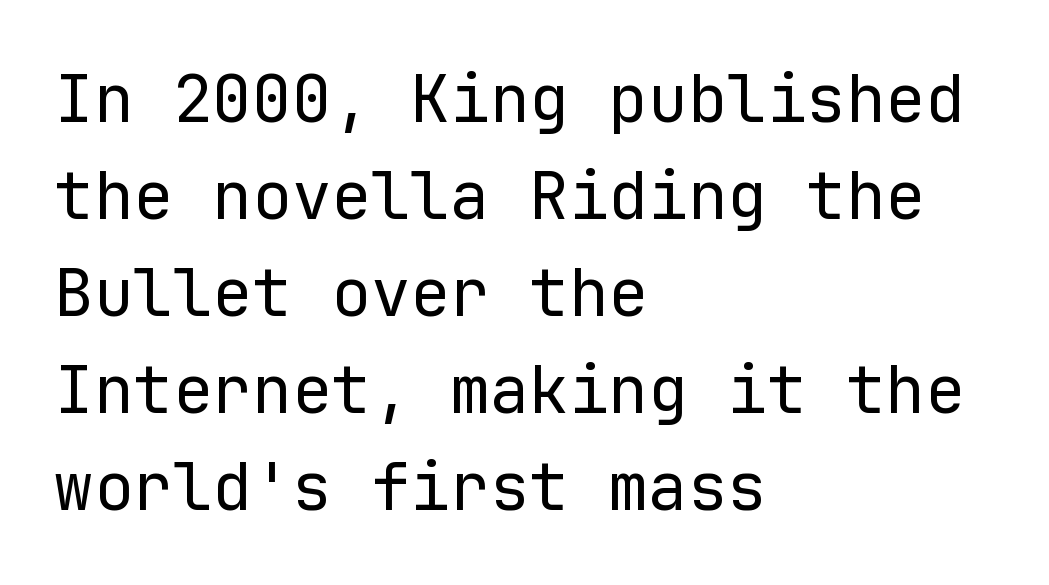
The image shows 66 px regular-weight sans-serif type, upright, monospaced; set left-aligned, normal line spacing (1.47x), normal letter spacing, not underlined; low stroke contrast and a medium x-height.
